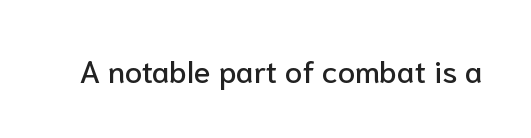
Q: Is the text italic (slanted)? A: No, it is upright.
Q: Is the typeface a serif or a sans-serif typeface? A: Sans-serif.
Q: Is the text underlined? A: No.
Q: Is the spacing between letters normal or unusually wide? A: Normal.
Q: Width (condensed, normal, or wide)? A: Normal.
Q: Stroke contrast? A: Low.
Q: x-height? A: Medium.
Q: Monospaced? A: No.
